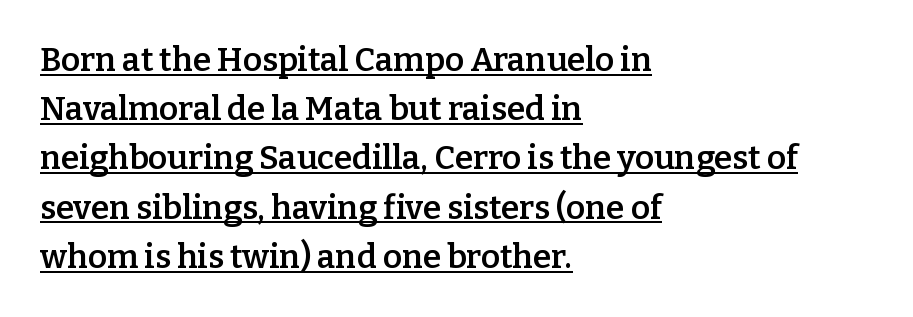
The image shows 33 px semibold serif type, upright; set left-aligned, normal line spacing (1.49x), normal letter spacing, underlined; low stroke contrast and a medium x-height.
